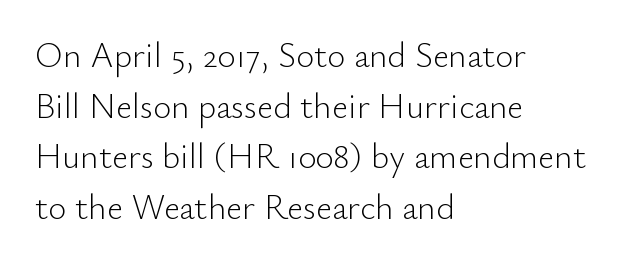
Q: Is the text bold? A: No.
Q: Is the text italic (slanted)? A: No, it is upright.
Q: Is the typeface a serif or a sans-serif typeface? A: Sans-serif.
Q: Is the text underlined? A: No.
Q: How is the paragraph aligned? A: Left-aligned.
Q: Is the spacing between letters normal or unusually wide? A: Normal.
Q: Is the spacing between lines tight, normal or loose? A: Normal.
Q: Width (condensed, normal, or wide)? A: Normal.
Q: Stroke contrast? A: Low.
Q: x-height? A: Small.
Q: Monospaced? A: No.
